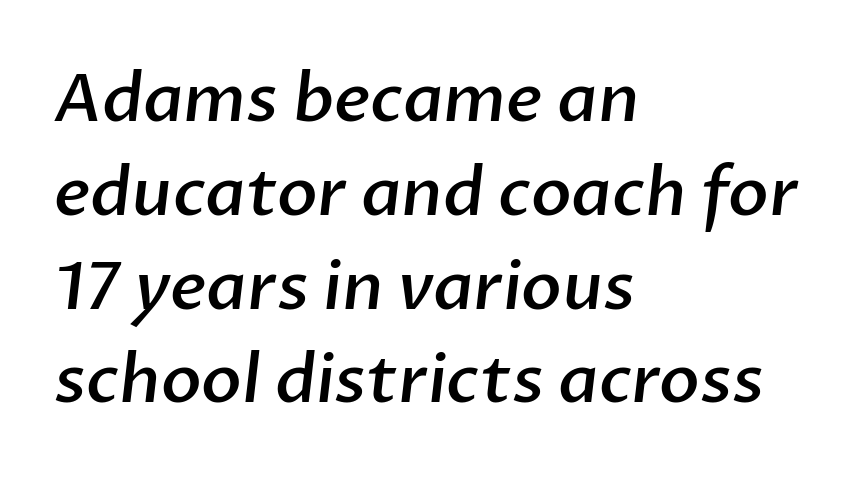
The image shows 67 px semibold sans-serif type; set left-aligned, normal line spacing (1.4x), normal letter spacing, not underlined; low stroke contrast and a medium x-height.
